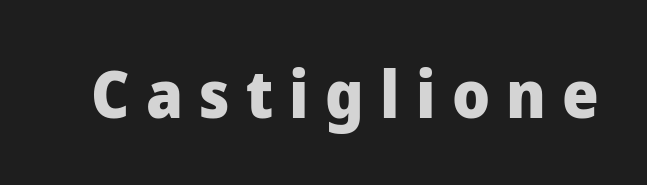
The image shows 65 px heavy sans-serif type, upright; set unusually wide letter spacing (+0.25 em), not underlined; low stroke contrast and a medium x-height.
